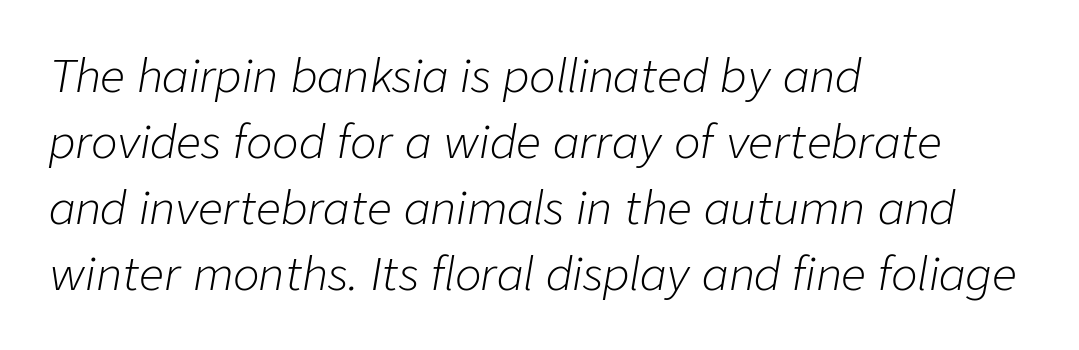
This sample uses plain, unmodified letter spacing. The glyphs are unaccompanied by any horizontal stroke below them. The weight tops out at a normal text grade. In terms of leading, this rendering sits right in the middle. Is the block centered? No — it sits flush against the left margin. The typography opts for an oblique posture over an upright one.
